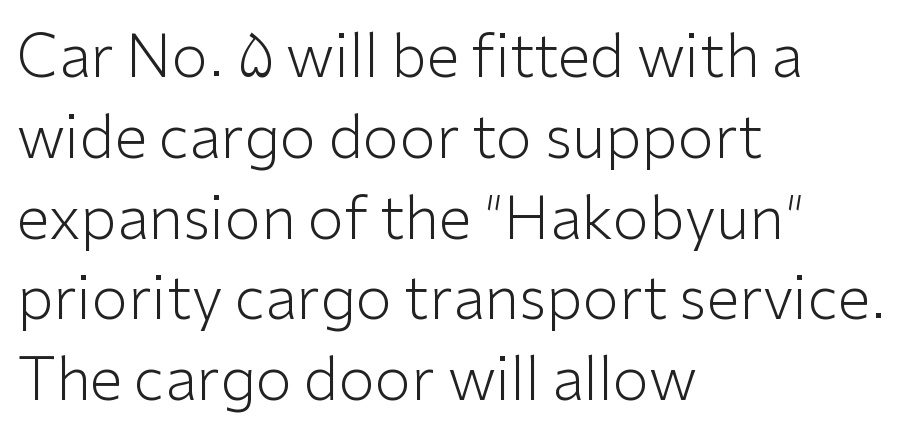
Q: Is the text bold? A: No.
Q: Is the text italic (slanted)? A: No, it is upright.
Q: Is the typeface a serif or a sans-serif typeface? A: Sans-serif.
Q: Is the text underlined? A: No.
Q: How is the paragraph aligned? A: Left-aligned.
Q: Is the spacing between letters normal or unusually wide? A: Normal.
Q: Is the spacing between lines tight, normal or loose? A: Normal.
Q: Width (condensed, normal, or wide)? A: Normal.
Q: Stroke contrast? A: Low.
Q: x-height? A: Medium.
Q: Monospaced? A: No.
